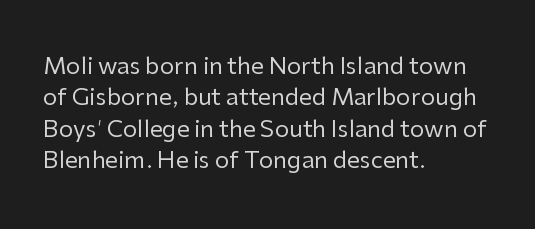
{"italic": "no", "bold": "no", "underline": "no", "align": "left", "line_spacing": "normal", "line_spacing_ratio": 1.36, "letter_spacing": "normal", "letter_spacing_em": 0.0, "glyph_px": 23}
